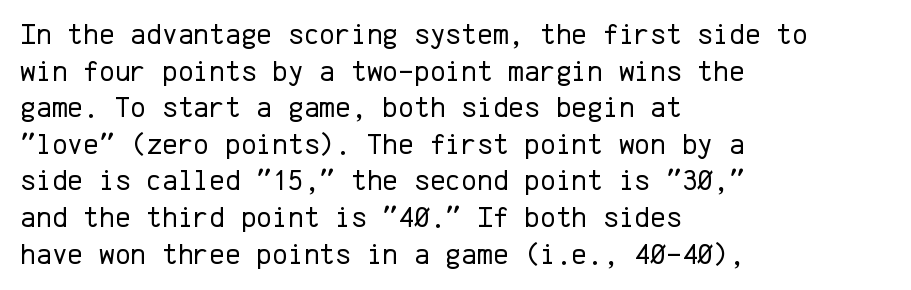
{"serif": "no", "italic": "no", "bold": "no", "weight": "regular", "width": "normal", "stroke_contrast": "low", "x_height": "medium", "monospaced": "yes", "underline": "no", "align": "left", "line_spacing_ratio": 1.22, "letter_spacing": "normal", "letter_spacing_em": 0.0, "glyph_px": 30}
